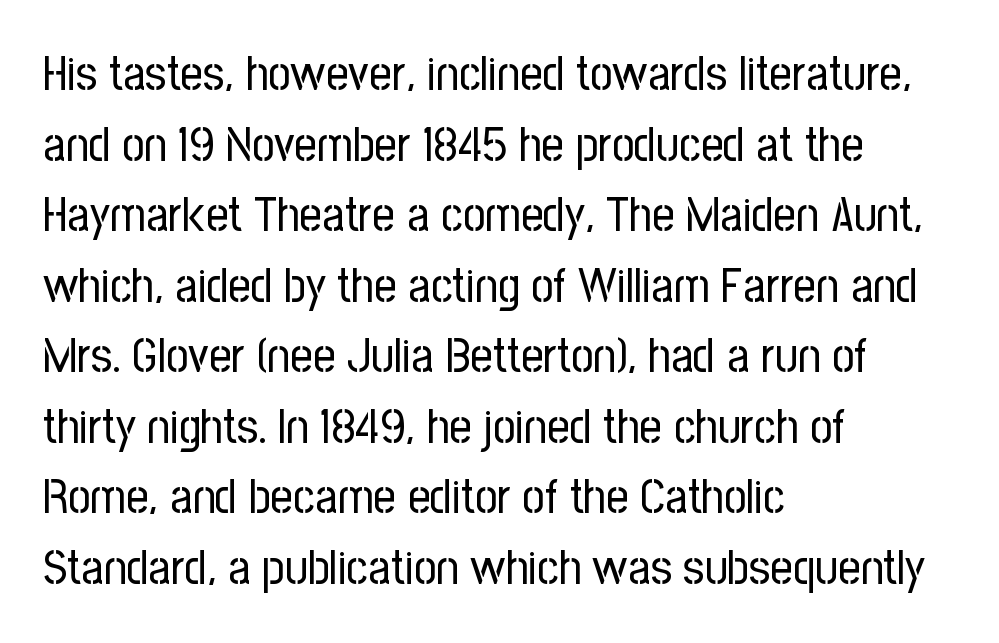
{"serif": "no", "italic": "no", "bold": "no", "weight": "regular", "width": "condensed", "stroke_contrast": "low", "x_height": "medium", "monospaced": "no", "underline": "no", "align": "left", "line_spacing": "normal", "line_spacing_ratio": 1.44, "letter_spacing": "normal", "letter_spacing_em": 0.0, "glyph_px": 49}
